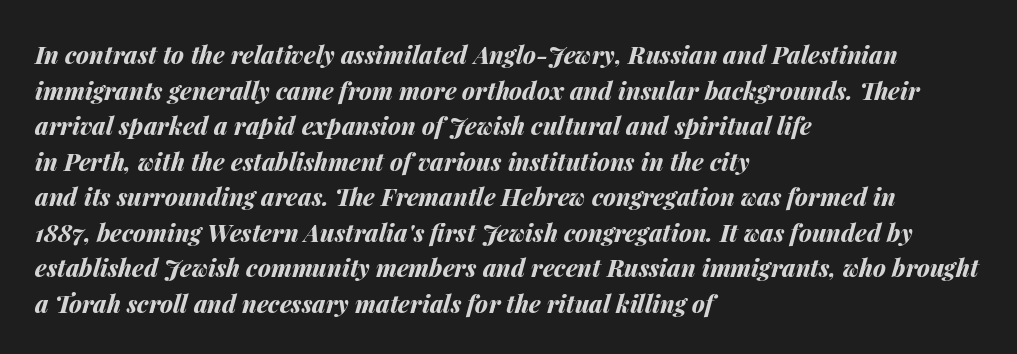
Q: Is the text bold? A: Yes.
Q: Is the text italic (slanted)? A: Yes, it leans right by about 14 degrees.
Q: Is the text underlined? A: No.
Q: How is the paragraph aligned? A: Left-aligned.
Q: Is the spacing between letters normal or unusually wide? A: Normal.
Q: Is the spacing between lines tight, normal or loose? A: Normal.
